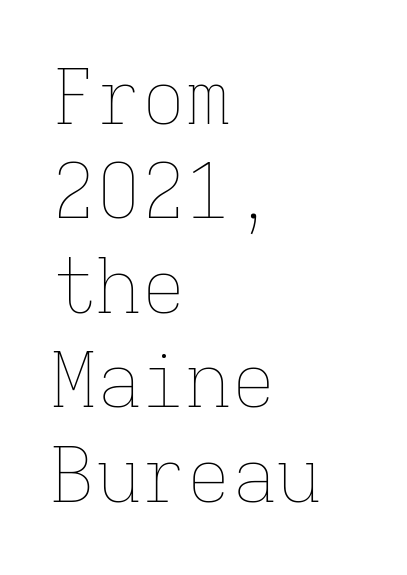
{"italic": "no", "bold": "no", "weight": "thin", "width": "normal", "stroke_contrast": "low", "x_height": "medium", "monospaced": "yes", "underline": "no", "align": "left", "line_spacing": "normal", "line_spacing_ratio": 1.26, "letter_spacing": "normal", "letter_spacing_em": 0.0, "glyph_px": 75}
